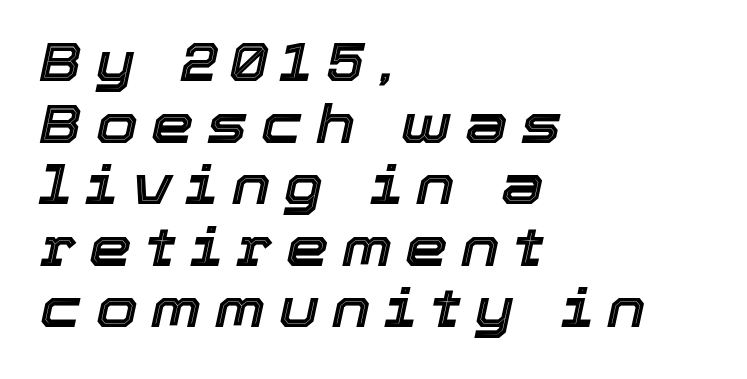
Is this a fixed-width face? No — the glyphs have proportional, varying widths. Characters follow at a spacing far wider than the type designer built in. One-word summary of the alignment: left. Reading down the column, the eye jumps only a short way to each next line. Each row of text sits above clean, open space.
